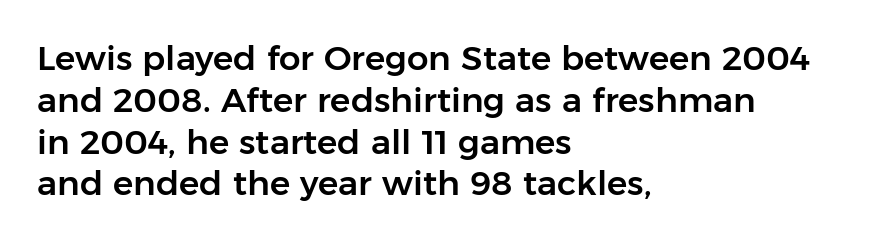
Is this a fixed-width face? No — the glyphs have proportional, varying widths. Serifs: no, the terminals of the letterforms are clean. Inter-character spacing is left at the font's built-in metrics. Designer's note — italics off, roman on.
